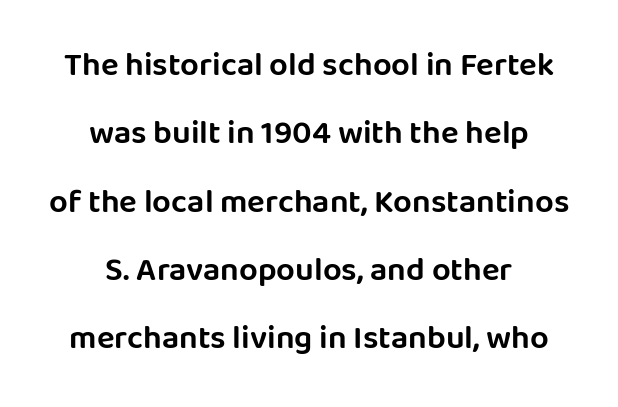
Is this a fixed-width face? No — the glyphs have proportional, varying widths. Underlining? Definitely not there. Between one letter and the next there's only the usual sliver of space. The passage is arranged like a title page — every line centered.
